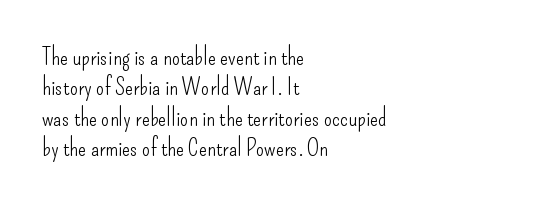
The type sits square on the baseline with zero lean. Only glyphs here, with clear space below each row. This sample is left-justified, so line endings fall wherever the words run out. Nothing unusual about the tracking: characters are spaced as the font intends. No extra ink here — the face is not bold.
